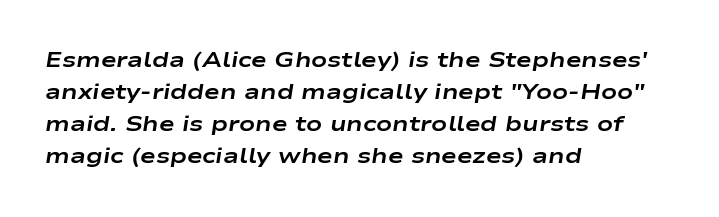
The image shows 21 px bold type, italic (leaning right); set left-aligned, normal line spacing (1.53x), normal letter spacing, not underlined.
